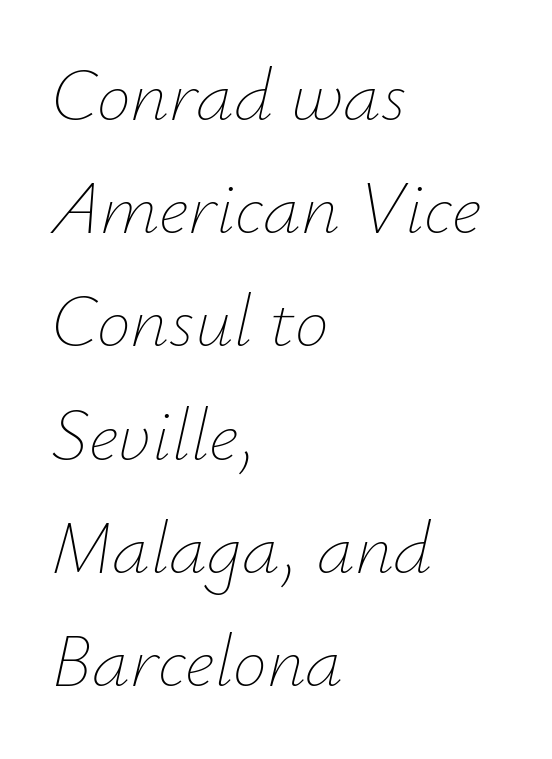
The image shows 76 px thin type, italic (leaning right); set left-aligned, normal line spacing (1.49x), normal letter spacing, not underlined; low stroke contrast and a small x-height.
